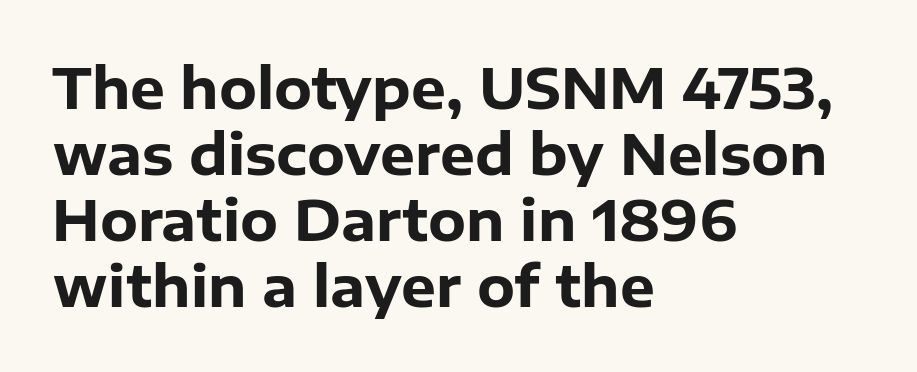
{"serif": "no", "italic": "no", "bold": "yes", "weight": "heavy", "width": "normal", "stroke_contrast": "low", "x_height": "medium", "monospaced": "no", "underline": "no", "align": "left", "line_spacing_ratio": 1.2, "letter_spacing": "normal", "letter_spacing_em": 0.0, "glyph_px": 55}
